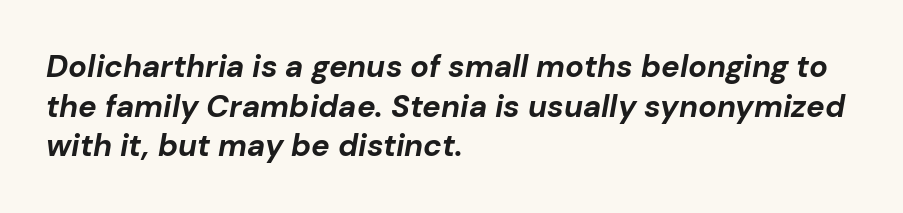
Q: Is the text bold? A: Yes.
Q: Is the text italic (slanted)? A: Yes, it leans right by about 10 degrees.
Q: Is the text underlined? A: No.
Q: How is the paragraph aligned? A: Left-aligned.
Q: Is the spacing between letters normal or unusually wide? A: Normal.
Q: Is the spacing between lines tight, normal or loose? A: Normal.
Q: Width (condensed, normal, or wide)? A: Normal.
Q: Stroke contrast? A: Low.
Q: x-height? A: Medium.
Q: Monospaced? A: No.
